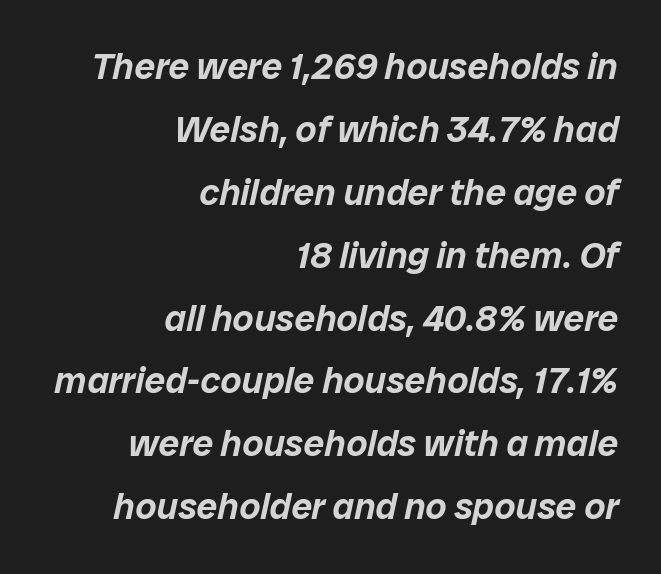
{"italic": "yes", "lean": "right", "slant_degrees": 12, "width": "normal", "stroke_contrast": "low", "x_height": "medium", "monospaced": "no", "underline": "no", "align": "right", "line_spacing": "normal", "line_spacing_ratio": 1.7, "letter_spacing": "normal", "letter_spacing_em": 0.0, "glyph_px": 37}
